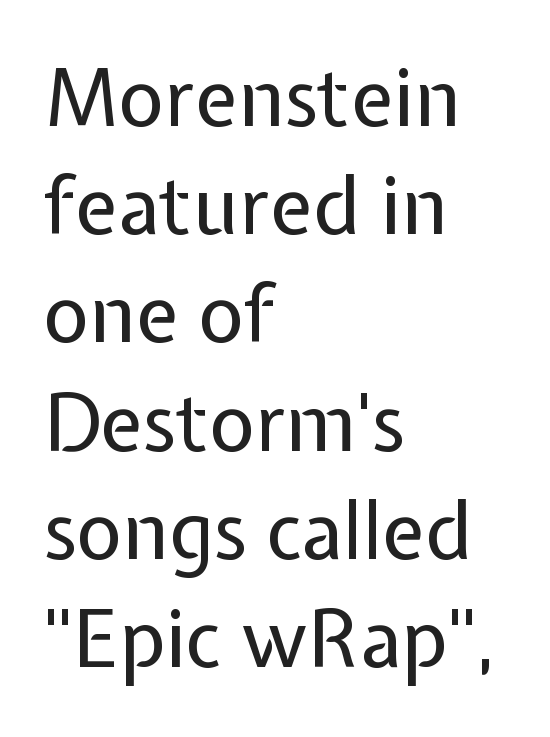
The image shows 79 px regular-weight sans-serif type, upright; set left-aligned, normal line spacing (1.37x), normal letter spacing, not underlined; low stroke contrast and a medium x-height.
